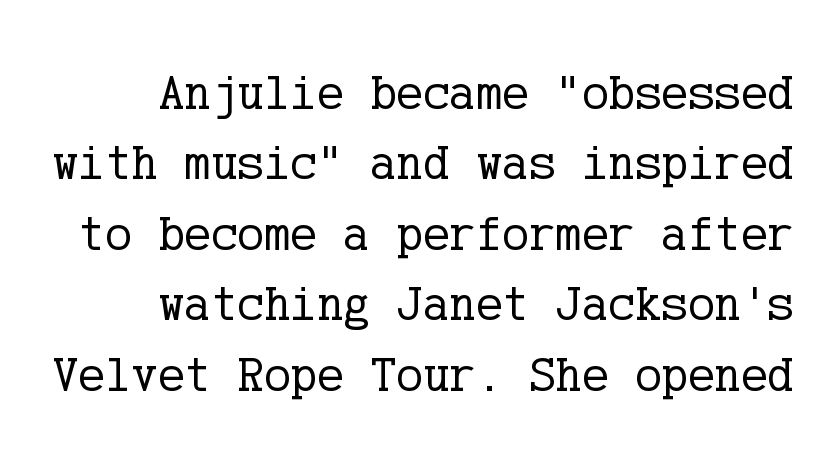
{"serif": "yes", "italic": "no", "bold": "no", "weight": "regular", "width": "normal", "stroke_contrast": "low", "x_height": "medium", "underline": "no", "align": "right", "line_spacing": "normal", "line_spacing_ratio": 1.41, "letter_spacing": "normal", "letter_spacing_em": 0.0, "glyph_px": 50}
